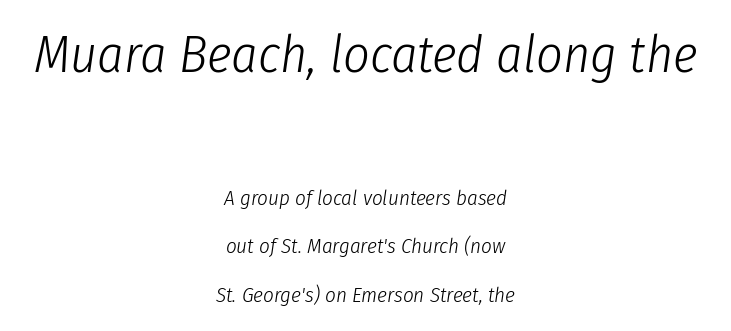
Look at the tracking — it's just the regular setting, nothing added. Proportional: the letters do not fall into vertical columns. Is there much room between lines? Yes — plenty of vertical air separates them. Weight: regular or lighter.
